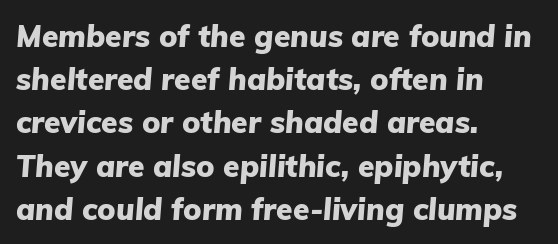
On the weight axis this lands at bold, roughly 700. Here the glyphs are tracked normally, forming tight word shapes. Varying glyph widths throughout — classic text-font behaviour. Horizontal bands of white between lines are of average thickness.
